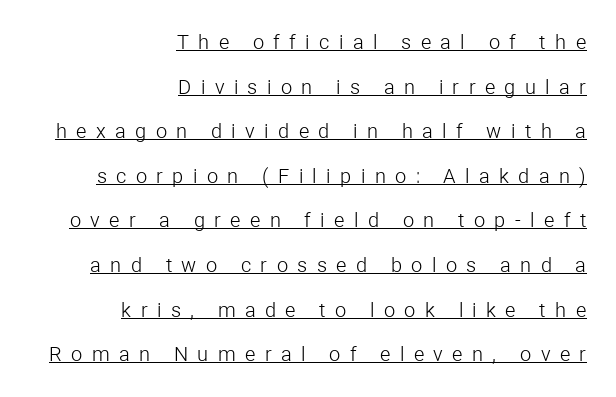
{"italic": "no", "bold": "no", "underline": "yes", "align": "right", "line_spacing": "loose", "line_spacing_ratio": 2.23, "letter_spacing": "wide", "letter_spacing_em": 0.47, "glyph_px": 20}
